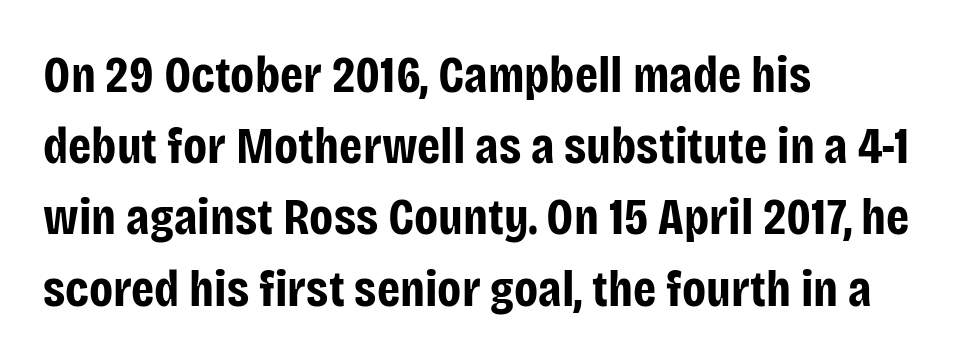
The text was rendered using a sans face with plain stroke endings. Is there much room between lines? A standard amount, neither cramped nor airy. Every stem runs plumb, perpendicular to the baseline. Clear beneath every line of the passage.
